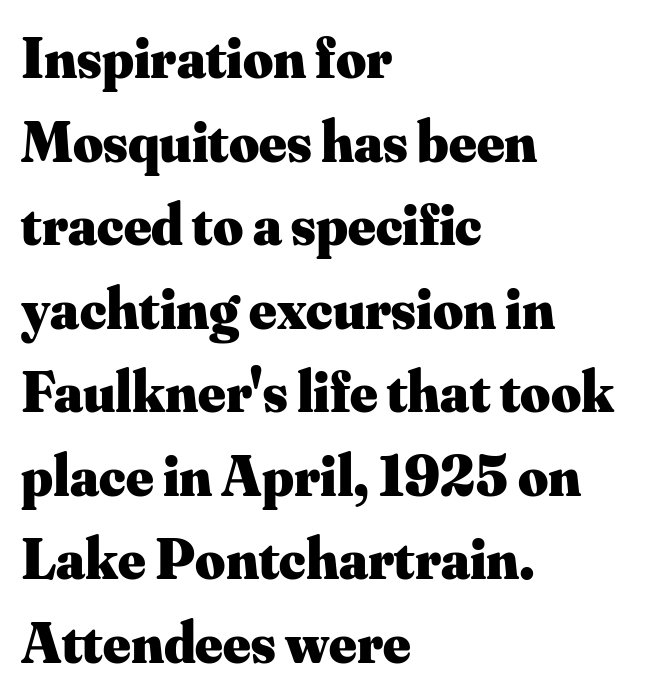
{"serif": "yes", "italic": "no", "bold": "yes", "weight": "heavy", "width": "normal", "stroke_contrast": "medium", "x_height": "small", "monospaced": "no", "underline": "no", "align": "left", "line_spacing": "normal", "line_spacing_ratio": 1.44, "letter_spacing": "normal", "letter_spacing_em": 0.0, "glyph_px": 58}
